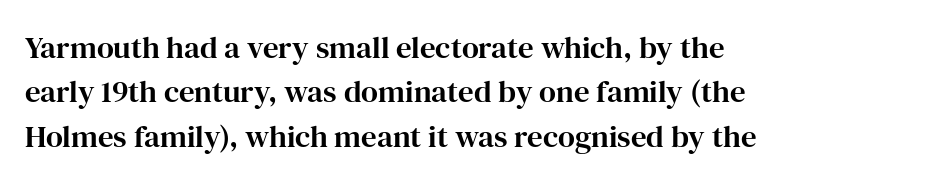
{"serif": "yes", "italic": "no", "width": "normal", "stroke_contrast": "high", "x_height": "medium", "monospaced": "no", "underline": "no", "align": "left", "line_spacing": "normal", "line_spacing_ratio": 1.43, "letter_spacing": "normal", "letter_spacing_em": 0.0, "glyph_px": 31}
